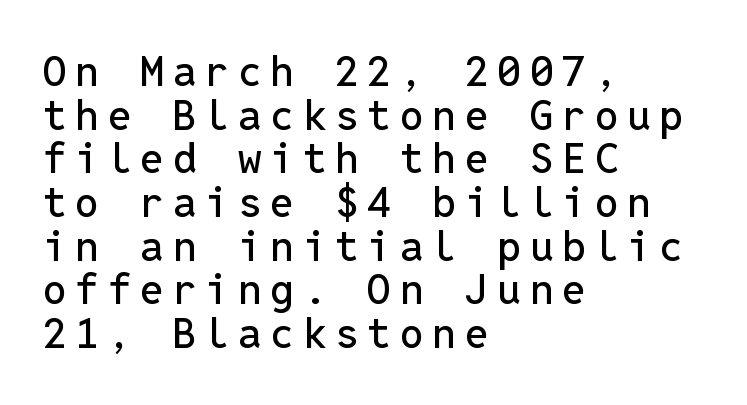
The image shows 42 px sans-serif type, upright, monospaced; set left-aligned, tight line spacing (1.04x), unusually wide letter spacing (+0.21 em), not underlined; low stroke contrast and a medium x-height.
